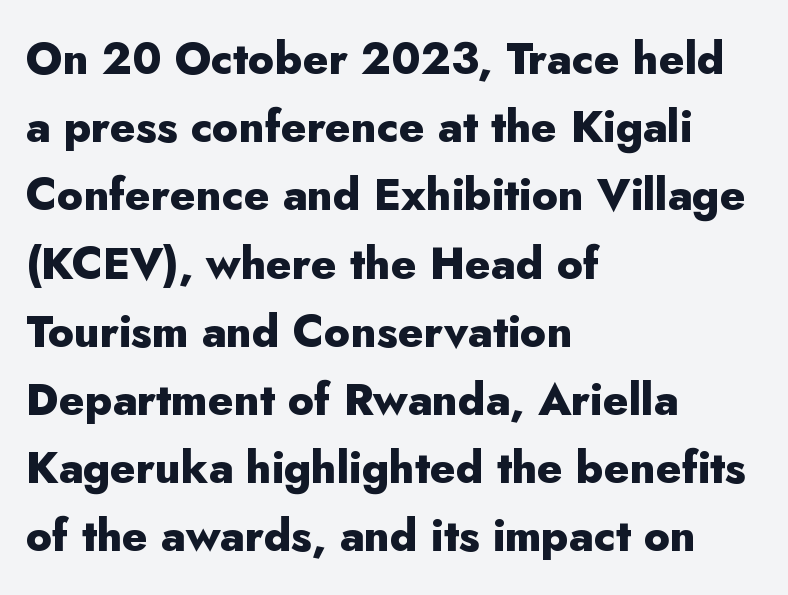
Serif or sans? Sans — the stroke terminals are bare. The face used here is proportionally spaced, like ordinary book or web type. You'd pick this weight for a headline — it's a proper bold. If you drew a ruler down the left edge, every line would touch it. How would I describe the line gaps? Plain and ordinary.
